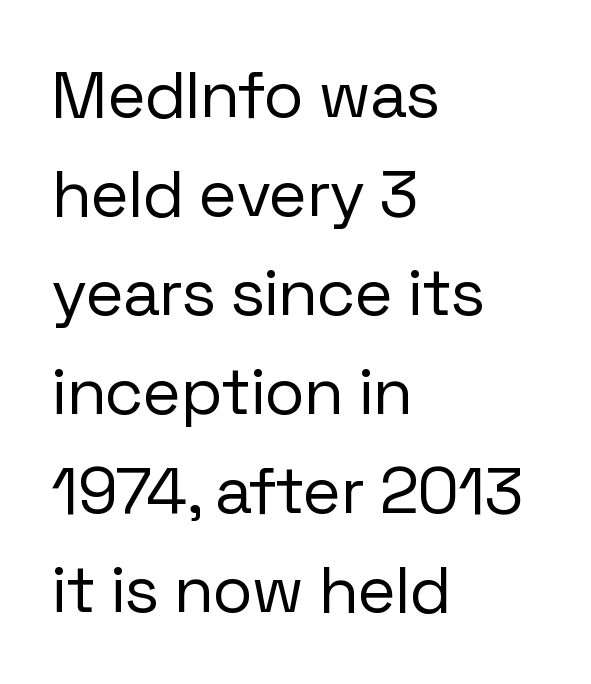
{"serif": "no", "italic": "no", "bold": "no", "weight": "regular", "width": "normal", "stroke_contrast": "low", "x_height": "medium", "monospaced": "no", "underline": "no", "align": "left", "line_spacing": "normal", "line_spacing_ratio": 1.5, "letter_spacing": "normal", "letter_spacing_em": 0.0, "glyph_px": 66}
